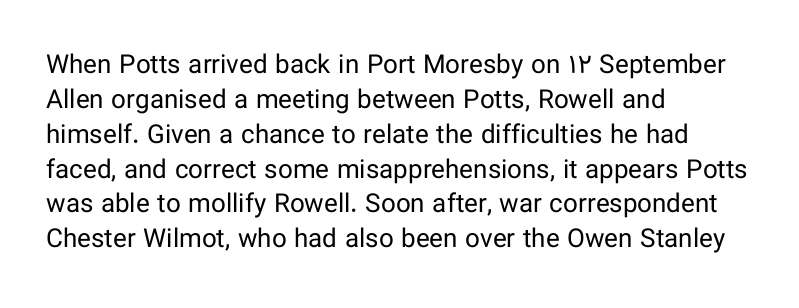
{"italic": "no", "bold": "no", "underline": "no", "align": "left", "line_spacing": "normal", "line_spacing_ratio": 1.34, "letter_spacing": "normal", "letter_spacing_em": 0.0, "glyph_px": 26}
